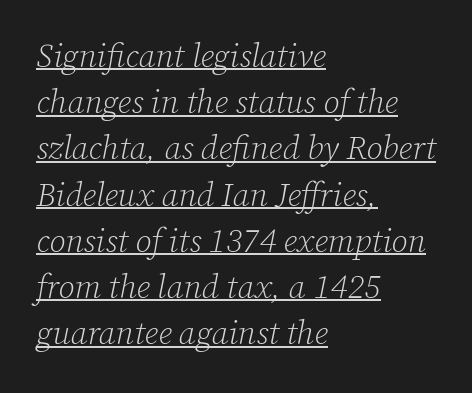
The image shows 33 px light serif type, italic (leaning right); set left-aligned, normal line spacing (1.4x), normal letter spacing, underlined; low stroke contrast and a medium x-height.
